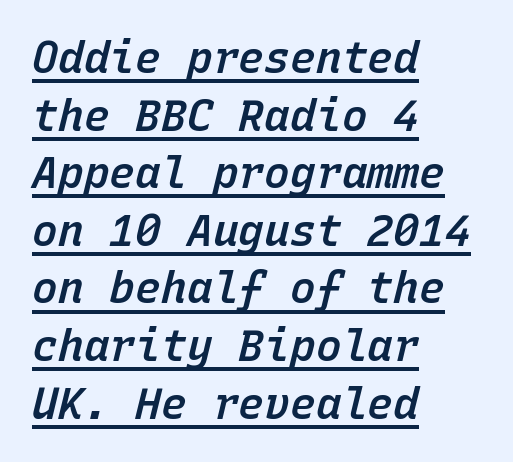
Slightly chunky letters — semibold, I'd say, not full bold. Decoration check: the copy is underlined. Tracking value appears to be zero — textbook default spacing. The line-height multiplier appears to be the usual default. The paragraph shown leans on its left margin. Characters are canted at an angle relative to the baseline's perpendicular.
